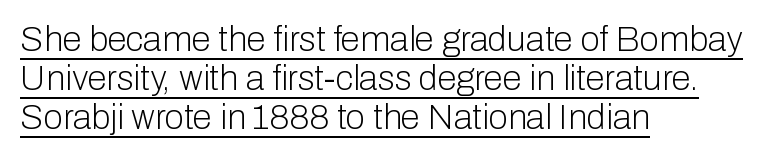
Q: Is the text bold? A: No.
Q: Is the text italic (slanted)? A: No, it is upright.
Q: Is the typeface a serif or a sans-serif typeface? A: Sans-serif.
Q: Is the text underlined? A: Yes.
Q: How is the paragraph aligned? A: Left-aligned.
Q: Is the spacing between letters normal or unusually wide? A: Normal.
Q: Is the spacing between lines tight, normal or loose? A: Tight.
Q: Width (condensed, normal, or wide)? A: Normal.
Q: Stroke contrast? A: Low.
Q: x-height? A: Medium.
Q: Monospaced? A: No.
